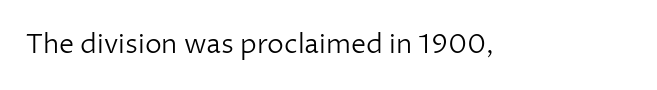
Has an underline been added? It has not. The type is set solid horizontally, with unmodified tracking. The characters are drawn with everyday or finer stroke widths. Every character sits straight up, as roman type does.
